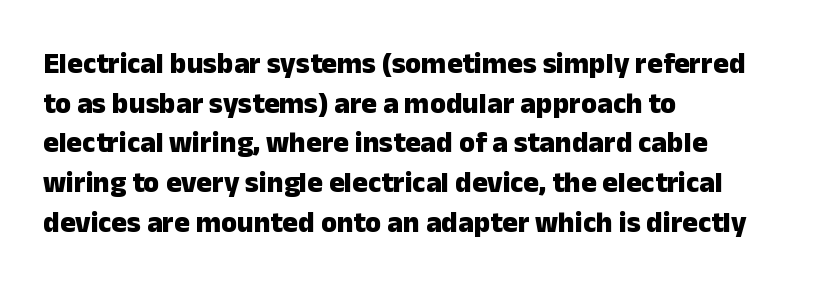
{"serif": "no", "italic": "no", "bold": "yes", "weight": "heavy", "width": "normal", "stroke_contrast": "low", "x_height": "medium", "monospaced": "no", "underline": "no", "align": "left", "line_spacing": "normal", "line_spacing_ratio": 1.37, "letter_spacing": "normal", "letter_spacing_em": 0.0, "glyph_px": 29}
